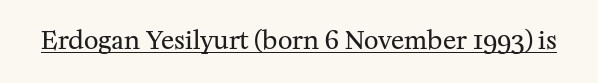
The letterforms sit at book weight or below. Posture: upright roman. Here the glyphs are tracked normally, forming tight word shapes. The words here are underlined.
